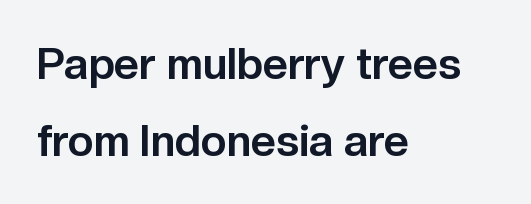
Quick note: not italic, upright. Only glyphs here, with clear space below each row. Typeset ragged right — the left edge is the straight one. Examine the stroke ends and you'll find no serifs. Each letter keeps its own natural width here, so spacing adapts to shape. No extra tracking has been applied to these lines.
